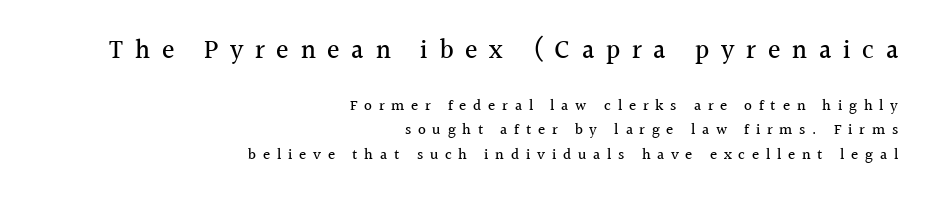
The image shows 26 px text type, upright; set right-aligned, normal line spacing (1.65x), unusually wide letter spacing (+0.45 em), not underlined; the first (top) block is 1.73x larger.
